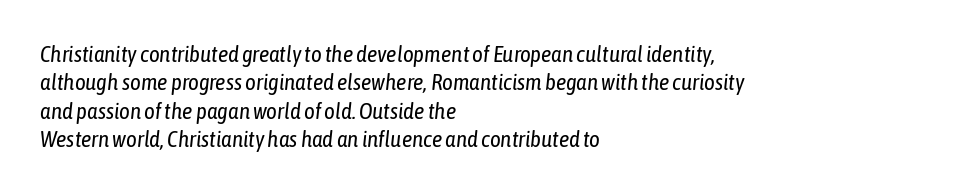
The image shows 23 px text type, italic (leaning right); set left-aligned, line spacing 1.23x, normal letter spacing, not underlined.
